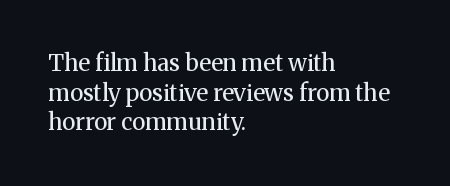
The image shows 23 px text type, upright; set left-aligned, normal line spacing (1.29x), normal letter spacing, not underlined.
